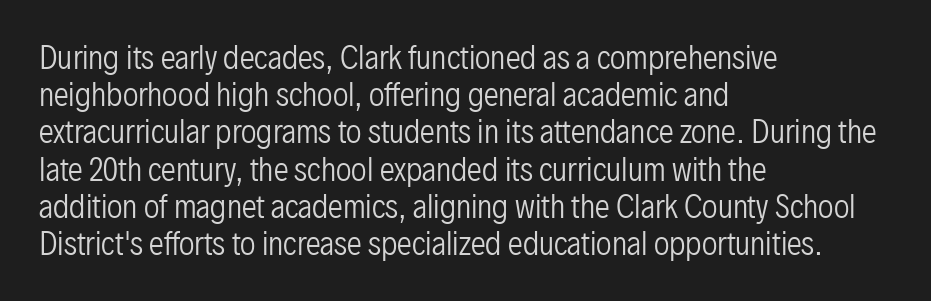
The image shows 30 px regular-weight, condensed sans-serif type, upright; set left-aligned, line spacing 1.24x, normal letter spacing, not underlined; low stroke contrast and a medium x-height.
